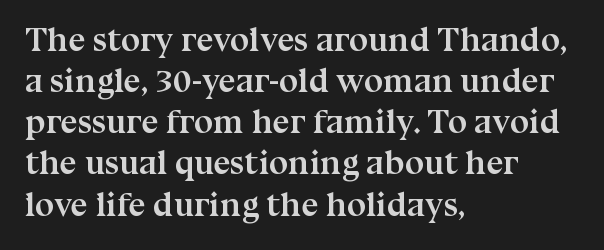
Q: Is the text bold? A: Yes.
Q: Is the text italic (slanted)? A: No, it is upright.
Q: Is the typeface a serif or a sans-serif typeface? A: Serif.
Q: Is the text underlined? A: No.
Q: How is the paragraph aligned? A: Left-aligned.
Q: Is the spacing between letters normal or unusually wide? A: Normal.
Q: Width (condensed, normal, or wide)? A: Normal.
Q: Stroke contrast? A: Medium.
Q: x-height? A: Medium.
Q: Monospaced? A: No.
